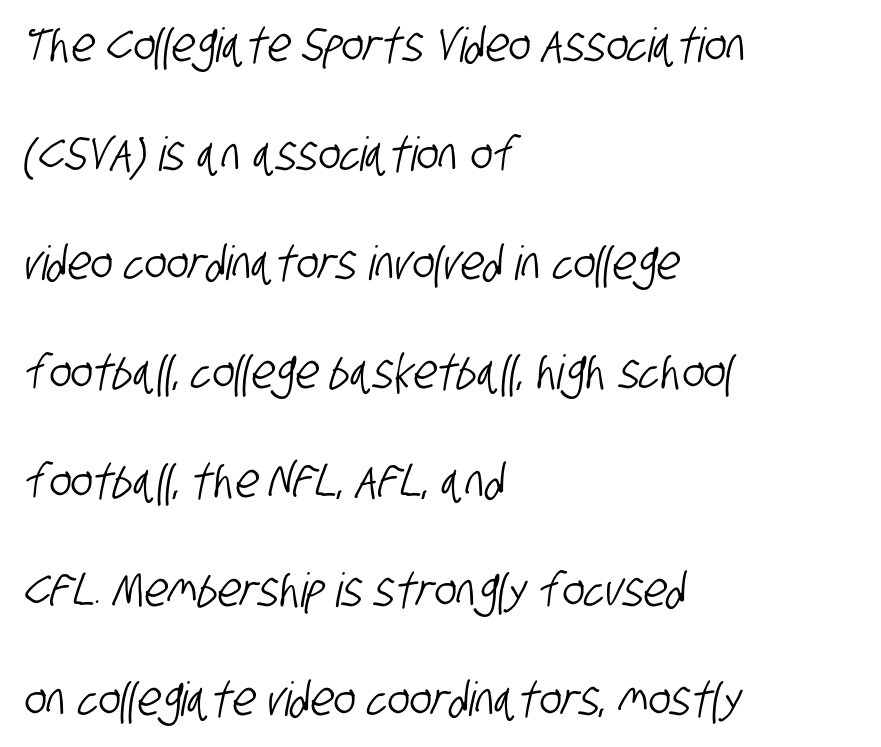
The image shows 47 px condensed sans-serif type; set left-aligned, loose line spacing (2.32x), normal letter spacing, not underlined; low stroke contrast and a large x-height.
